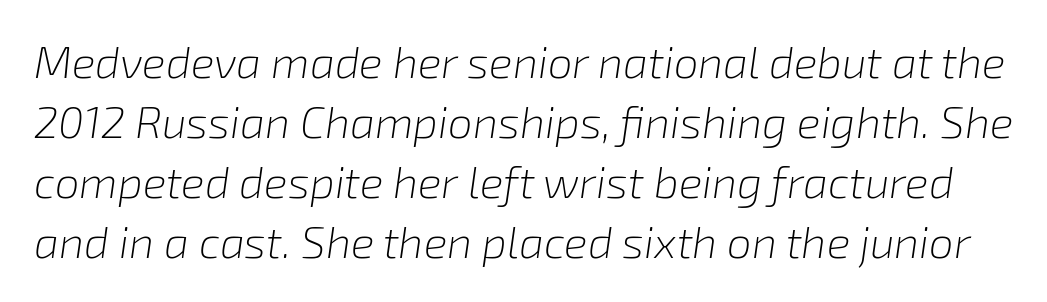
The image shows 44 px light type, italic (leaning right); set normal line spacing (1.36x), normal letter spacing, not underlined; low stroke contrast and a medium x-height.
